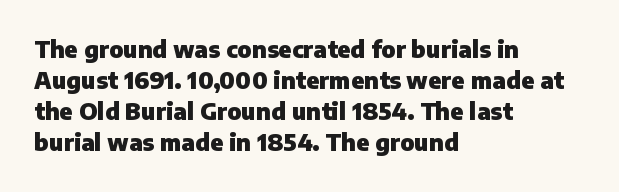
Q: Is the text bold? A: Yes.
Q: Is the text italic (slanted)? A: No, it is upright.
Q: Is the text underlined? A: No.
Q: How is the paragraph aligned? A: Left-aligned.
Q: Is the spacing between letters normal or unusually wide? A: Normal.
Q: Is the spacing between lines tight, normal or loose? A: Normal.
